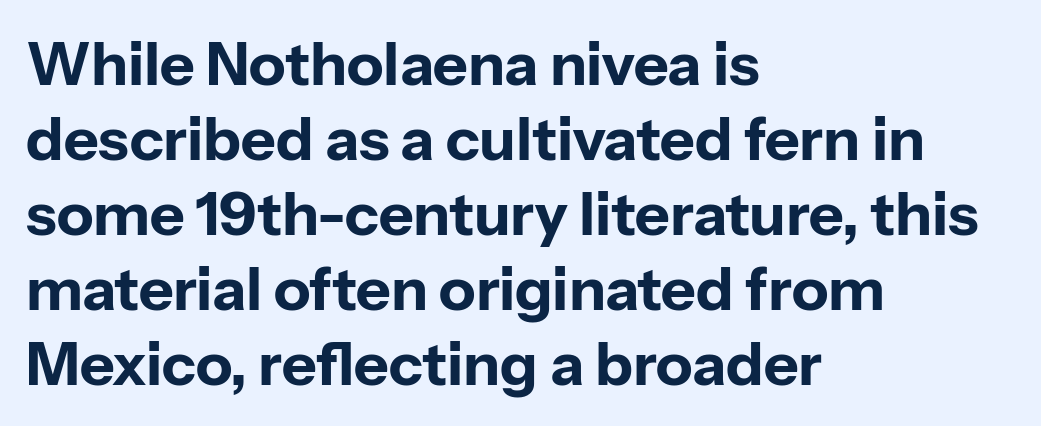
{"serif": "no", "italic": "no", "bold": "yes", "weight": "bold", "width": "normal", "stroke_contrast": "low", "x_height": "medium", "monospaced": "no", "underline": "no", "align": "left", "line_spacing": "normal", "line_spacing_ratio": 1.25, "letter_spacing": "normal", "letter_spacing_em": 0.0, "glyph_px": 60}
